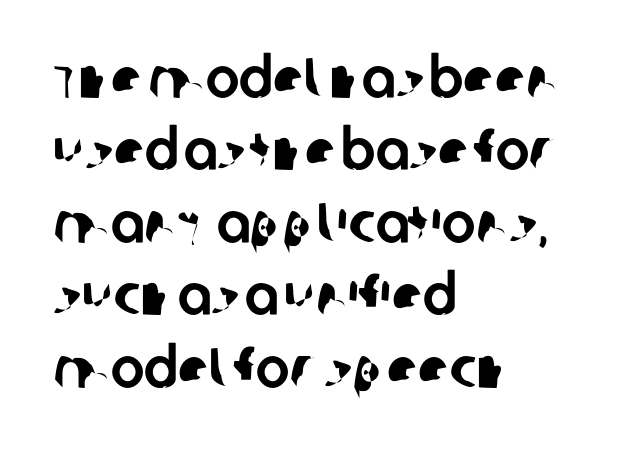
{"serif": "no", "width": "normal", "stroke_contrast": "low", "x_height": "large", "monospaced": "no", "underline": "no", "align": "left", "line_spacing": "normal", "line_spacing_ratio": 1.27, "letter_spacing": "normal", "letter_spacing_em": 0.0, "glyph_px": 57}
